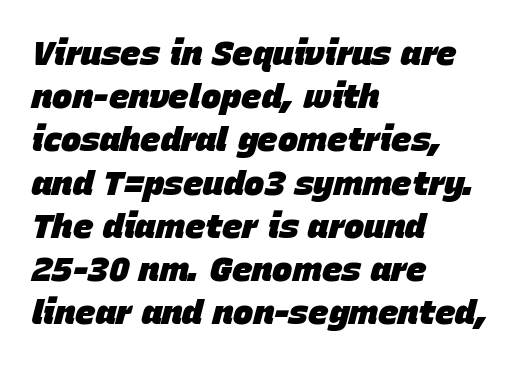
Q: Is the text bold? A: Yes.
Q: Is the text italic (slanted)? A: Yes, it leans right by about 15 degrees.
Q: Is the text underlined? A: No.
Q: How is the paragraph aligned? A: Left-aligned.
Q: Is the spacing between letters normal or unusually wide? A: Normal.
Q: Is the spacing between lines tight, normal or loose? A: Normal.
Q: Width (condensed, normal, or wide)? A: Normal.
Q: Stroke contrast? A: Low.
Q: x-height? A: Large.
Q: Monospaced? A: No.
